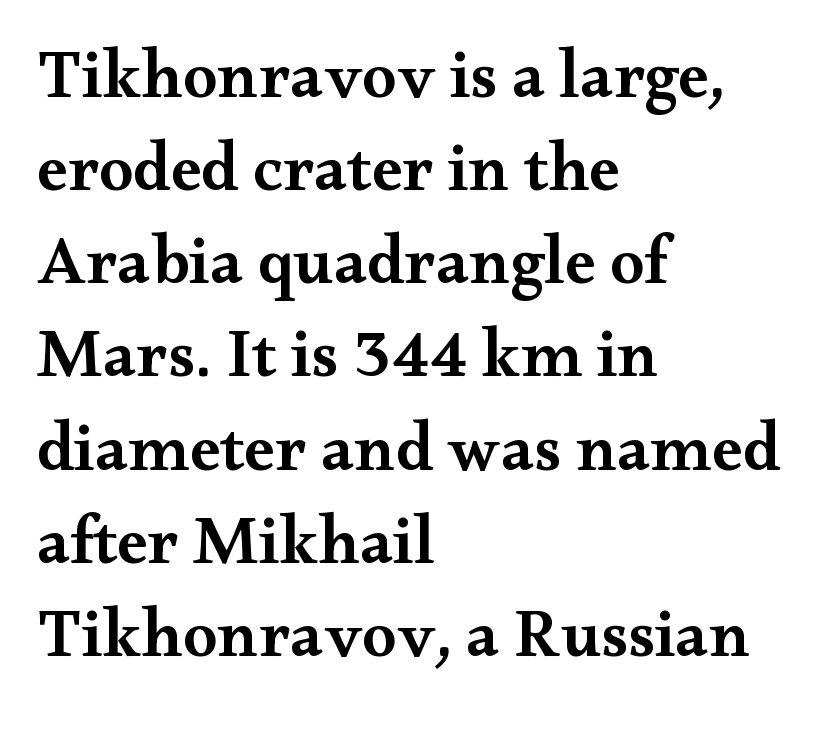
Q: Is the text bold? A: Semi-bold.
Q: Is the text italic (slanted)? A: No, it is upright.
Q: Is the typeface a serif or a sans-serif typeface? A: Serif.
Q: Is the text underlined? A: No.
Q: How is the paragraph aligned? A: Left-aligned.
Q: Is the spacing between letters normal or unusually wide? A: Normal.
Q: Is the spacing between lines tight, normal or loose? A: Normal.
Q: Width (condensed, normal, or wide)? A: Wide.
Q: Stroke contrast? A: Medium.
Q: x-height? A: Small.
Q: Monospaced? A: No.
